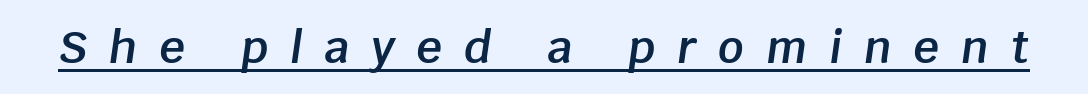
{"italic": "yes", "lean": "right", "slant_degrees": 8, "bold": "semi", "weight": "semibold", "width": "normal", "stroke_contrast": "low", "x_height": "large", "monospaced": "no", "underline": "yes", "letter_spacing": "wide", "letter_spacing_em": 0.49, "glyph_px": 45}
